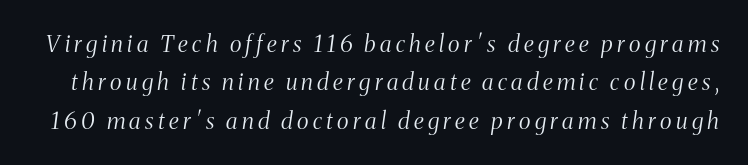
Q: Is the text bold? A: No.
Q: Is the text italic (slanted)? A: Yes, it leans right by about 8 degrees.
Q: Is the text underlined? A: No.
Q: Is the spacing between lines tight, normal or loose? A: Normal.
